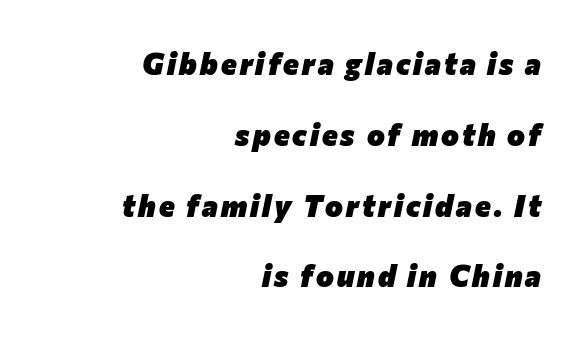
Stroke thickness is high; the sample reads as a true bold. Letters rest on an invisible, unmarked baseline. Honestly, the rows look like they've been pulled way apart. Style check: oblique.
